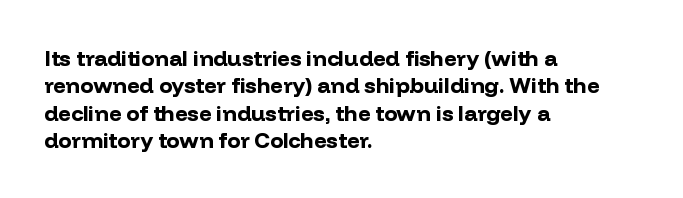
The image shows 22 px bold type, upright; set left-aligned, line spacing 1.24x, normal letter spacing, not underlined.
